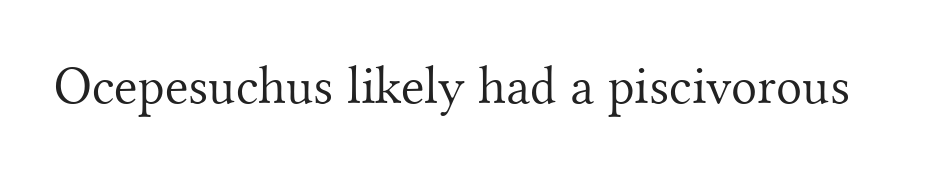
Q: Is the text bold? A: No.
Q: Is the text italic (slanted)? A: No, it is upright.
Q: Is the typeface a serif or a sans-serif typeface? A: Serif.
Q: Is the text underlined? A: No.
Q: Is the spacing between letters normal or unusually wide? A: Normal.
Q: Width (condensed, normal, or wide)? A: Normal.
Q: Stroke contrast? A: Medium.
Q: x-height? A: Small.
Q: Monospaced? A: No.
